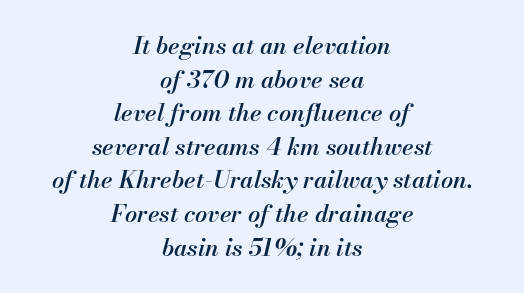
The image shows 24 px text type, italic (leaning right); set centered, normal line spacing (1.4x), normal letter spacing, not underlined.
